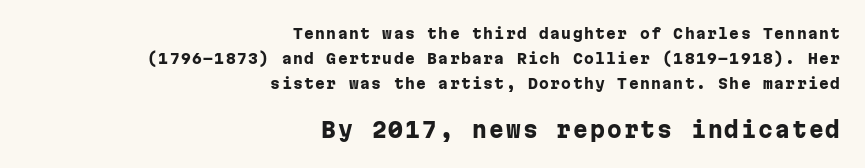
{"italic": "no", "bold": "yes", "underline": "no", "align": "right", "line_spacing_ratio": 1.78, "larger_block": "second", "size_ratio": 1.5, "glyph_px": 21}
